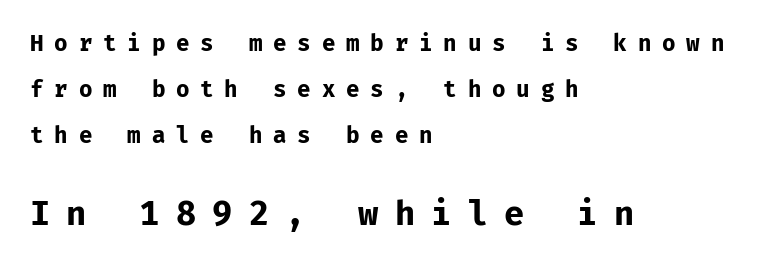
The horizontal fit of the characters is loose and conspicuously gappy. This is roman type, the default non-slanted kind. This sample is left-justified, so line endings fall wherever the words run out. The designer went with a sans here, leaving each stem footless.
